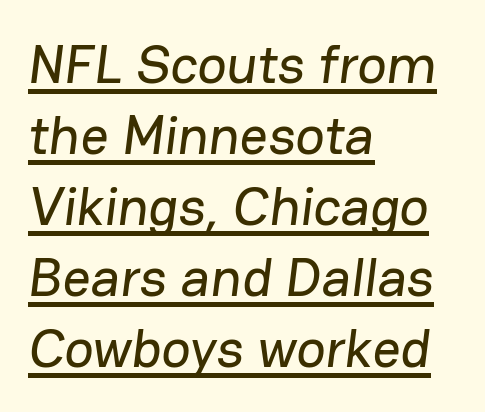
Q: Is the typeface a serif or a sans-serif typeface? A: Sans-serif.
Q: Is the text underlined? A: Yes.
Q: How is the paragraph aligned? A: Left-aligned.
Q: Is the spacing between letters normal or unusually wide? A: Normal.
Q: Is the spacing between lines tight, normal or loose? A: Normal.
Q: Width (condensed, normal, or wide)? A: Normal.
Q: Stroke contrast? A: Low.
Q: x-height? A: Medium.
Q: Monospaced? A: No.
